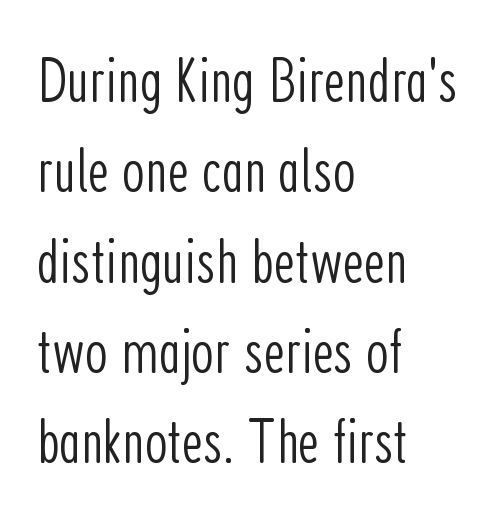
Q: Is the text bold? A: No.
Q: Is the text italic (slanted)? A: No, it is upright.
Q: Is the typeface a serif or a sans-serif typeface? A: Sans-serif.
Q: Is the text underlined? A: No.
Q: How is the paragraph aligned? A: Left-aligned.
Q: Is the spacing between letters normal or unusually wide? A: Normal.
Q: Is the spacing between lines tight, normal or loose? A: Normal.
Q: Width (condensed, normal, or wide)? A: Condensed.
Q: Stroke contrast? A: Low.
Q: x-height? A: Medium.
Q: Monospaced? A: No.
